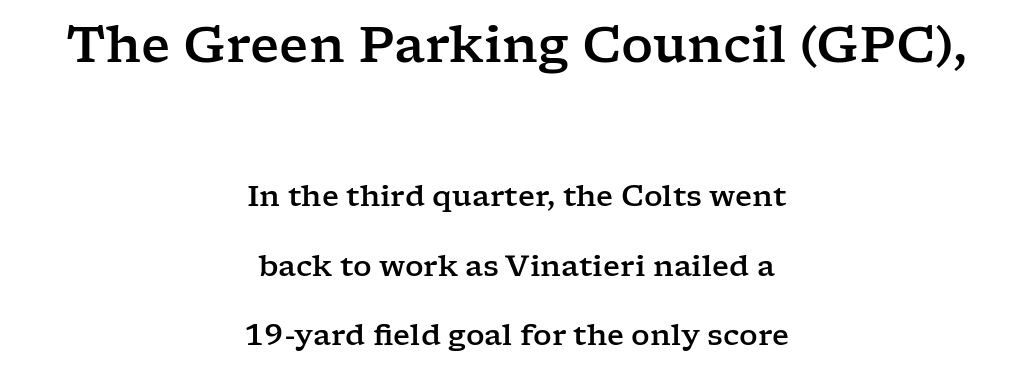
{"serif": "yes", "italic": "no", "width": "wide", "stroke_contrast": "low", "x_height": "medium", "monospaced": "no", "underline": "no", "align": "center", "line_spacing": "loose", "line_spacing_ratio": 2.4, "letter_spacing": "normal", "letter_spacing_em": 0.0, "larger_block": "first", "size_ratio": 1.72, "glyph_px": 50}
